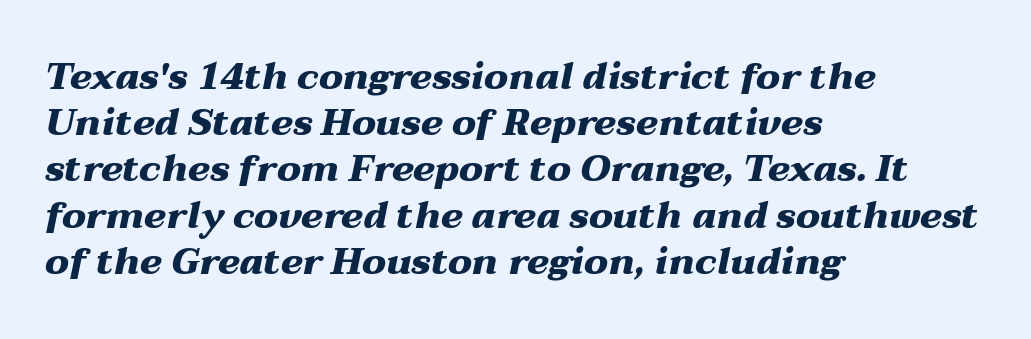
Q: Is the text bold? A: Yes.
Q: Is the text italic (slanted)? A: Yes, it leans right by about 12 degrees.
Q: Is the text underlined? A: No.
Q: How is the paragraph aligned? A: Left-aligned.
Q: Is the spacing between letters normal or unusually wide? A: Normal.
Q: Is the spacing between lines tight, normal or loose? A: Normal.
Q: Width (condensed, normal, or wide)? A: Wide.
Q: Stroke contrast? A: Medium.
Q: x-height? A: Medium.
Q: Monospaced? A: No.
